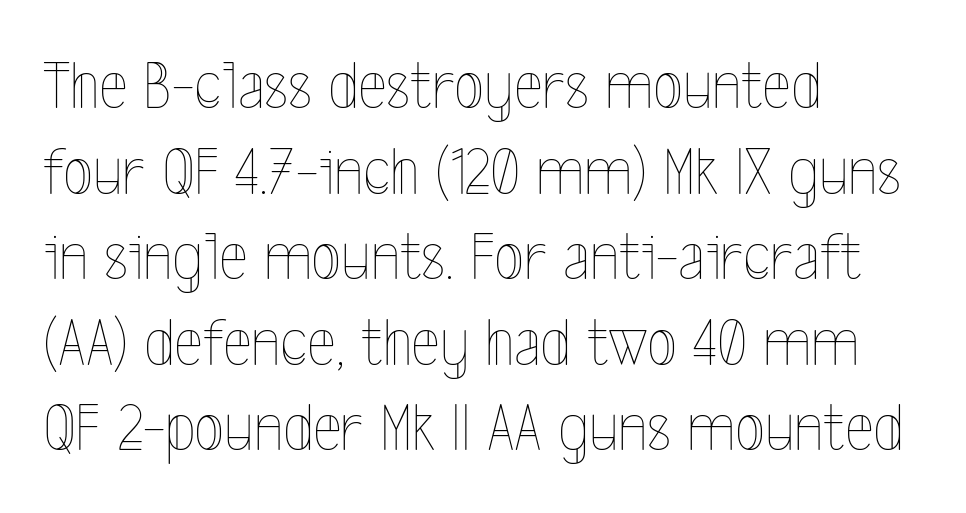
Stroke mass is kept to a normal reading level or below. Type without underlining. Think of a printed novel: that variable character pitch is what you see here. The type is set solid horizontally, with unmodified tracking.
